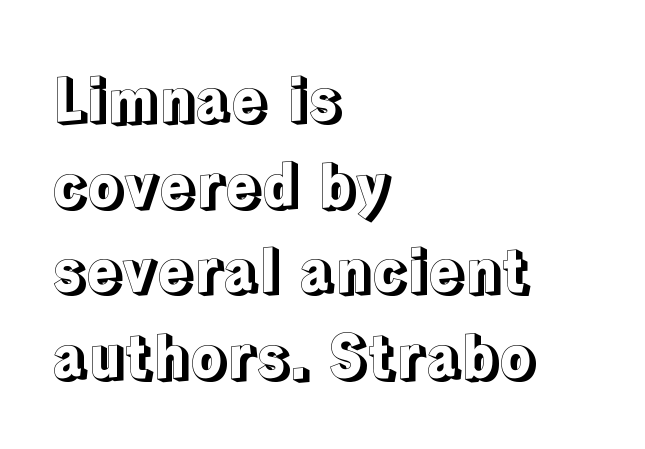
The image shows 59 px text type, upright; set left-aligned, normal line spacing (1.45x), normal letter spacing, not underlined; a medium x-height.
